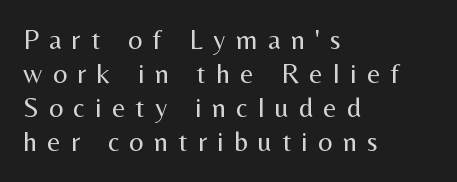
Q: Is the text bold? A: No.
Q: Is the text italic (slanted)? A: No, it is upright.
Q: Is the typeface a serif or a sans-serif typeface? A: Sans-serif.
Q: Is the text underlined? A: No.
Q: How is the paragraph aligned? A: Left-aligned.
Q: Is the spacing between letters normal or unusually wide? A: Unusually wide.
Q: Width (condensed, normal, or wide)? A: Normal.
Q: Stroke contrast? A: Medium.
Q: x-height? A: Medium.
Q: Monospaced? A: No.
